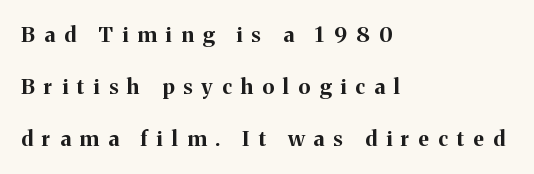
Thick stems and heavy bowls — unmistakably bold. The letters stand upright; this is a roman face. Vertically, the passage feels expansive, rows floating well apart. Has an underline been added? It has not. The lines are quadded left.
